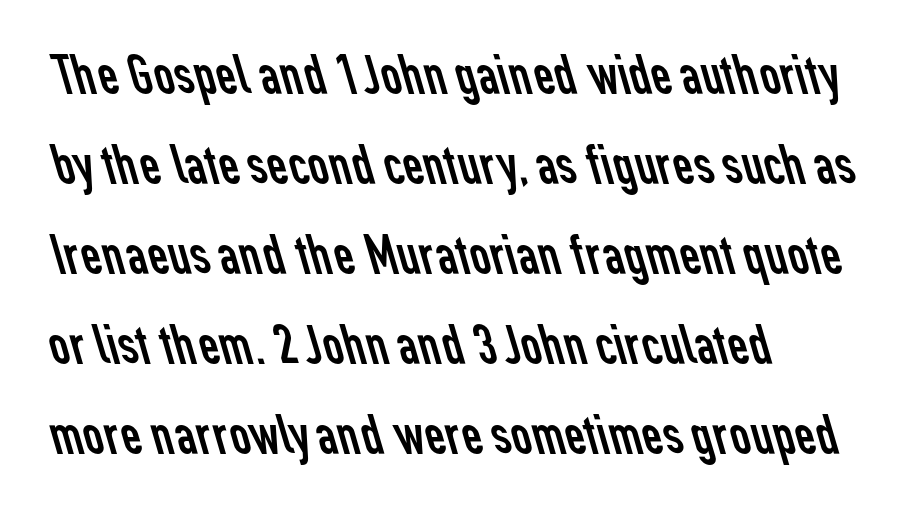
{"serif": "no", "bold": "no", "weight": "regular", "width": "normal", "stroke_contrast": "low", "x_height": "medium", "monospaced": "no", "underline": "no", "align": "left", "line_spacing": "normal", "line_spacing_ratio": 1.58, "letter_spacing": "normal", "letter_spacing_em": 0.0, "glyph_px": 57}
